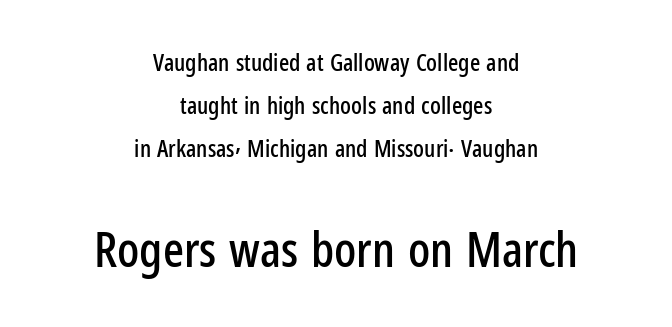
Q: Is the text italic (slanted)? A: No, it is upright.
Q: Is the typeface a serif or a sans-serif typeface? A: Sans-serif.
Q: Is the text underlined? A: No.
Q: How is the paragraph aligned? A: Centered.
Q: Is the spacing between letters normal or unusually wide? A: Normal.
Q: Which block of text is set in a larger size, the first (top) or the second (bottom)? A: The second (bottom) one.
Q: Width (condensed, normal, or wide)? A: Condensed.
Q: Stroke contrast? A: Low.
Q: x-height? A: Medium.
Q: Monospaced? A: No.
